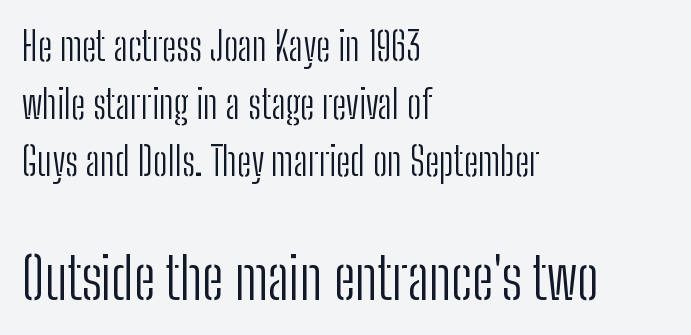
{"serif": "no", "italic": "no", "bold": "no", "weight": "light", "width": "condensed", "stroke_contrast": "low", "x_height": "medium", "monospaced": "no", "underline": "no", "align": "left", "line_spacing": "normal", "line_spacing_ratio": 1.48, "letter_spacing": "normal", "letter_spacing_em": 0.0, "larger_block": "second", "size_ratio": 1.49, "glyph_px": 58}
